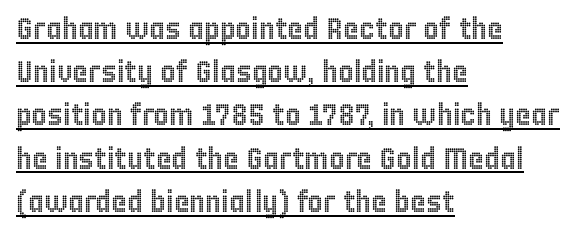
Q: Is the text italic (slanted)? A: No, it is upright.
Q: Is the text underlined? A: Yes.
Q: How is the paragraph aligned? A: Left-aligned.
Q: Is the spacing between letters normal or unusually wide? A: Normal.
Q: Is the spacing between lines tight, normal or loose? A: Normal.
Q: Width (condensed, normal, or wide)? A: Condensed.
Q: x-height? A: Large.
Q: Monospaced? A: No.
